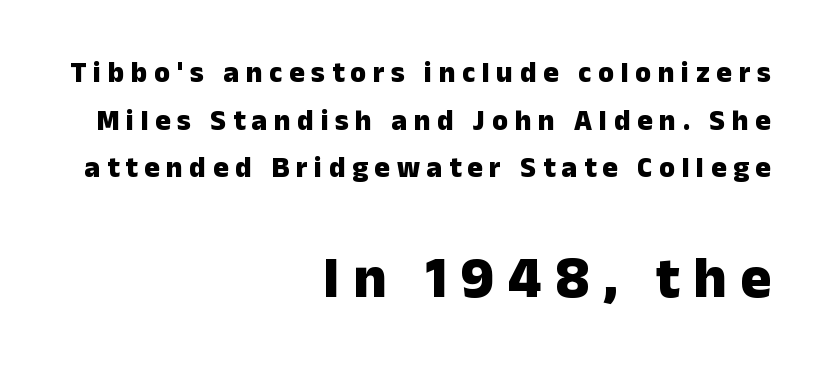
The image shows 58 px heavy sans-serif type, upright; set right-aligned, normal line spacing (1.64x), unusually wide letter spacing (+0.23 em), not underlined; the second (bottom) block is 2.0x larger; low stroke contrast and a medium x-height.
